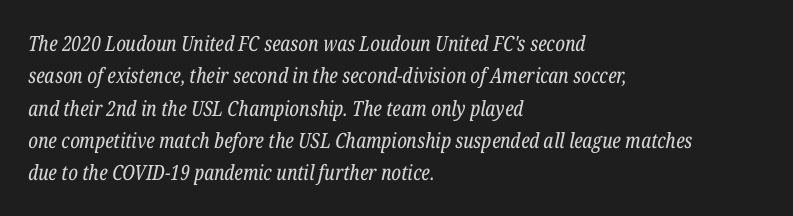
Q: Is the text bold? A: No.
Q: Is the text italic (slanted)? A: Yes, it leans right by about 12 degrees.
Q: Is the text underlined? A: No.
Q: How is the paragraph aligned? A: Left-aligned.
Q: Is the spacing between letters normal or unusually wide? A: Normal.
Q: Is the spacing between lines tight, normal or loose? A: Normal.
